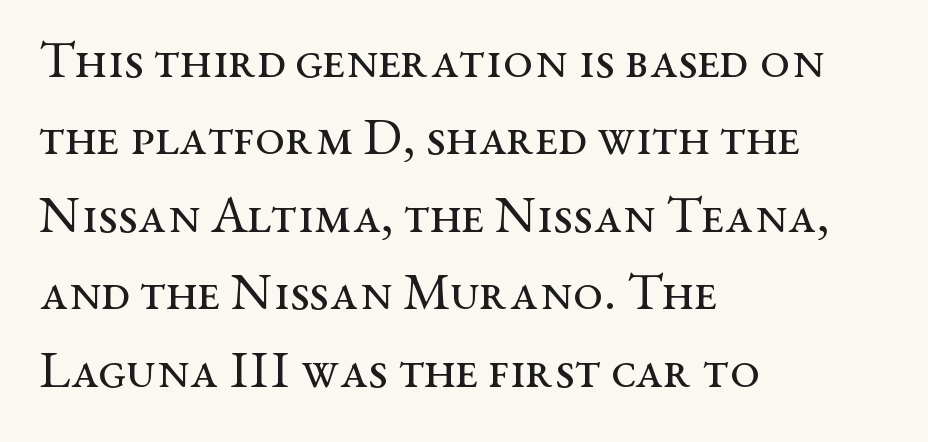
{"serif": "yes", "italic": "no", "bold": "no", "weight": "regular", "width": "wide", "stroke_contrast": "medium", "x_height": "medium", "monospaced": "no", "underline": "no", "align": "left", "line_spacing": "normal", "line_spacing_ratio": 1.46, "letter_spacing": "normal", "letter_spacing_em": 0.0, "glyph_px": 53}
